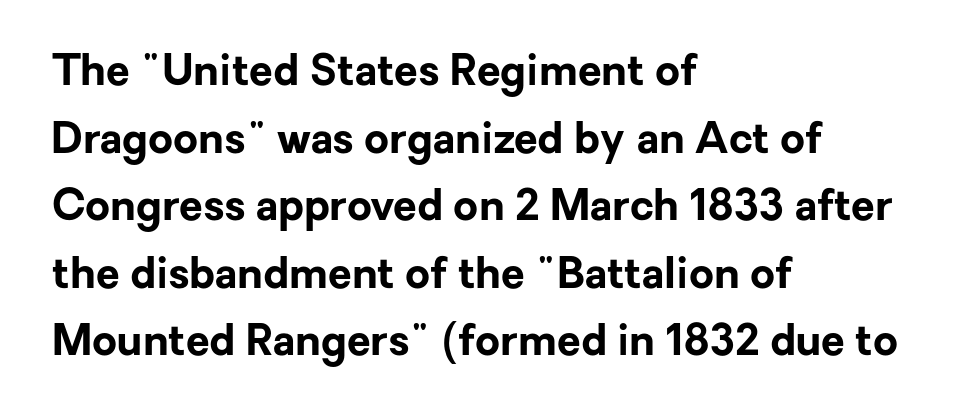
The tracking reads as untouched default to a designer's eye. Interline gaps are of average width in this sample. Does the weight exceed regular? Yes, all the way to bold. The compositor pushed each line to the left boundary. Ordinary non-slanted type is in use.
